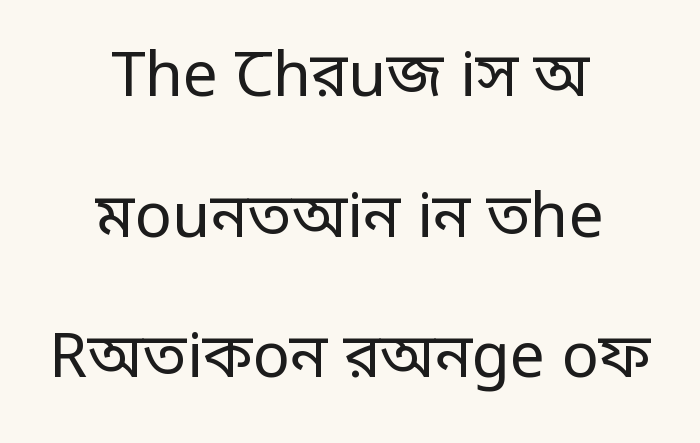
{"serif": "no", "italic": "no", "bold": "no", "weight": "regular", "width": "condensed", "stroke_contrast": "low", "monospaced": "no", "underline": "no", "align": "center", "line_spacing": "loose", "line_spacing_ratio": 2.27, "letter_spacing": "normal", "letter_spacing_em": 0.0, "glyph_px": 62}
